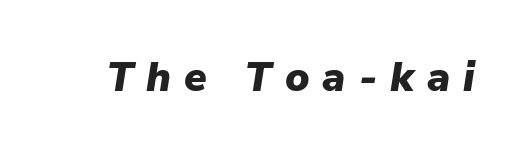
{"italic": "yes", "lean": "right", "slant_degrees": 9, "bold": "yes", "weight": "heavy", "width": "normal", "stroke_contrast": "low", "x_height": "medium", "monospaced": "no", "underline": "no", "letter_spacing": "wide", "letter_spacing_em": 0.32, "glyph_px": 41}
